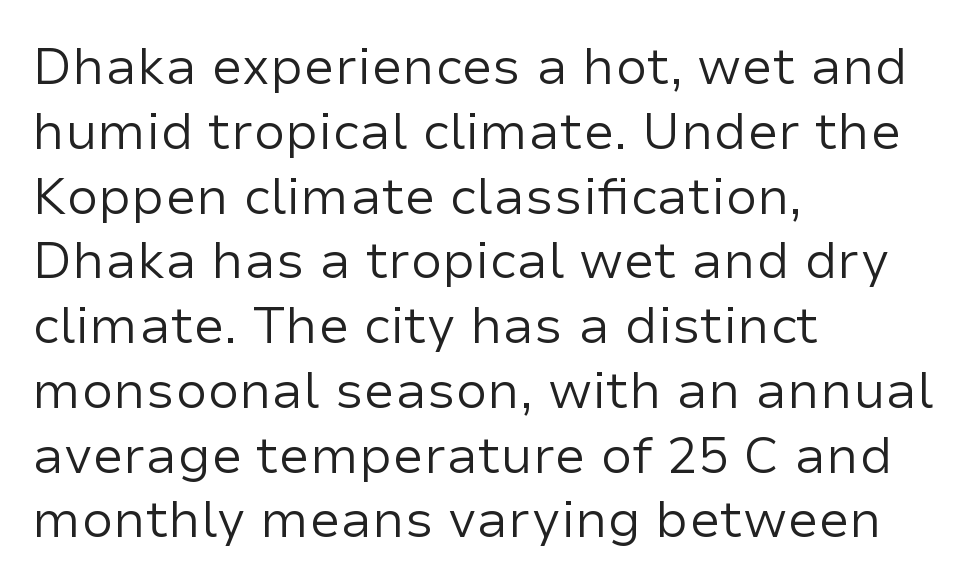
{"serif": "no", "italic": "no", "bold": "no", "weight": "regular", "width": "normal", "stroke_contrast": "low", "x_height": "medium", "monospaced": "no", "underline": "no", "align": "left", "line_spacing": "normal", "line_spacing_ratio": 1.27, "letter_spacing": "normal", "letter_spacing_em": 0.0, "glyph_px": 51}
